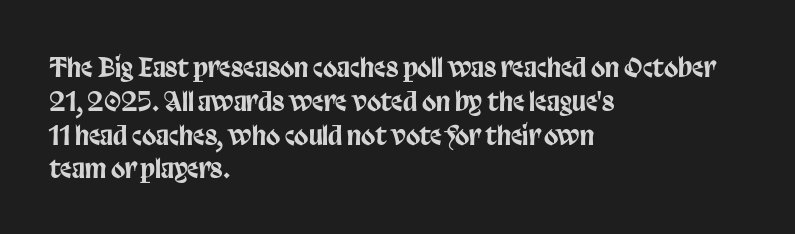
Q: Is the text italic (slanted)? A: No, it is upright.
Q: Is the text underlined? A: No.
Q: How is the paragraph aligned? A: Left-aligned.
Q: Is the spacing between letters normal or unusually wide? A: Normal.
Q: Is the spacing between lines tight, normal or loose? A: Normal.
